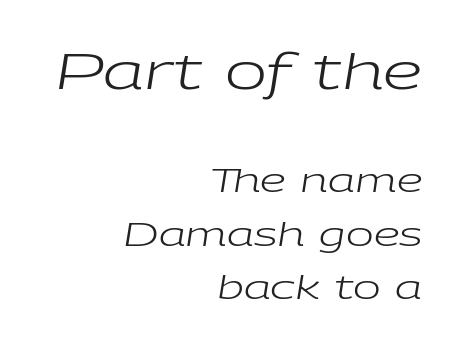
The image shows 50 px regular-weight, wide type, italic (leaning right); set right-aligned, normal line spacing (1.61x), normal letter spacing, not underlined; the first (top) block is 1.52x larger; low stroke contrast and a medium x-height.
